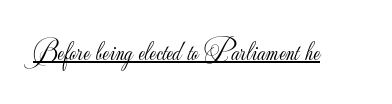
{"bold": "no", "underline": "yes", "letter_spacing": "normal", "letter_spacing_em": 0.0, "glyph_px": 27}
